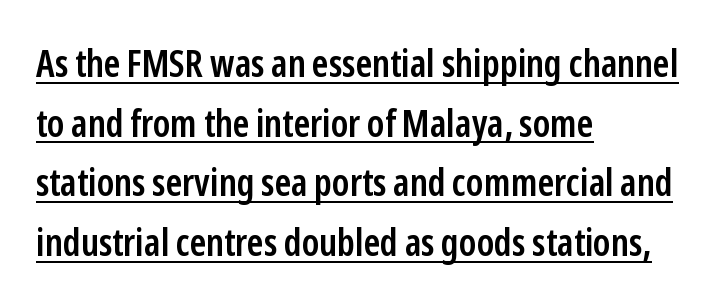
The image shows 38 px semibold, condensed sans-serif type, upright; set left-aligned, normal line spacing (1.57x), normal letter spacing, underlined; low stroke contrast and a medium x-height.
